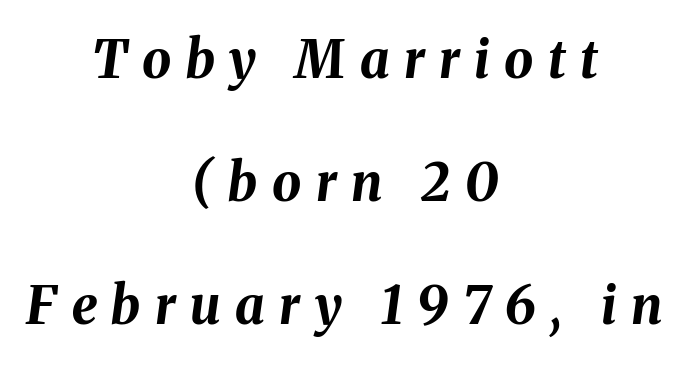
Is this a fixed-width face? No — the glyphs have proportional, varying widths. Every row of glyphs is offset so its center matches the block's center. How are the letters spaced? Widely, with obvious added tracking. Beneath every word, the page is bare.
